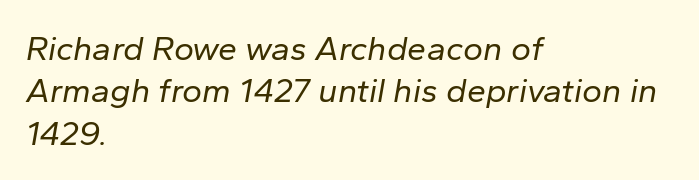
Q: Is the text bold? A: No.
Q: Is the text italic (slanted)? A: Yes, it leans right by about 10 degrees.
Q: Is the text underlined? A: No.
Q: How is the paragraph aligned? A: Left-aligned.
Q: Is the spacing between letters normal or unusually wide? A: Normal.
Q: Is the spacing between lines tight, normal or loose? A: Normal.
Q: Width (condensed, normal, or wide)? A: Normal.
Q: Stroke contrast? A: Low.
Q: x-height? A: Medium.
Q: Monospaced? A: No.
